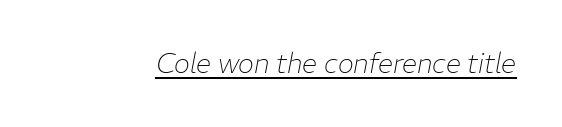
Q: Is the text bold? A: No.
Q: Is the text italic (slanted)? A: Yes, it leans right by about 11 degrees.
Q: Is the text underlined? A: Yes.
Q: Is the spacing between letters normal or unusually wide? A: Normal.
